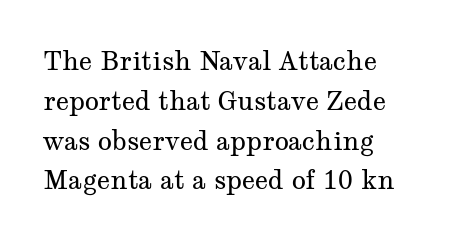
The image shows 26 px text type, upright; set left-aligned, normal line spacing (1.53x), normal letter spacing, not underlined.
